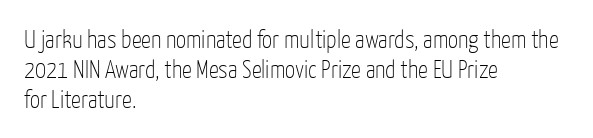
In terms of posture, this sample is upright. The rendering keeps characters at their native spacing. Caption: face not bold, strokes unweighted. The string is rendered with underlining switched off. Horizontal alignment here is leftward, the default for most running prose.
